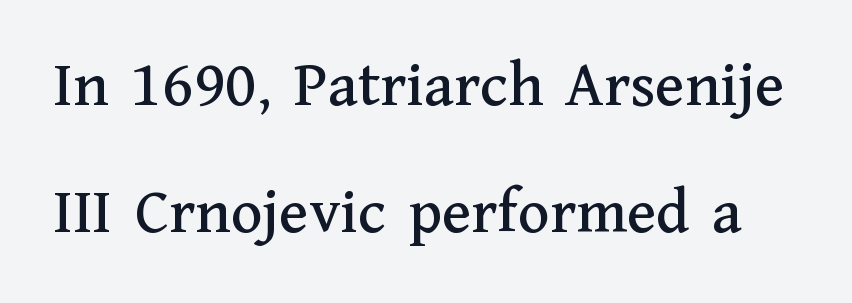
{"serif": "yes", "italic": "no", "width": "normal", "stroke_contrast": "medium", "x_height": "medium", "monospaced": "no", "underline": "no", "line_spacing": "loose", "line_spacing_ratio": 1.92, "letter_spacing": "normal", "letter_spacing_em": 0.0, "glyph_px": 66}
